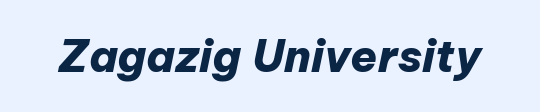
If you drew a line through each stem, it would be angled. Proportional: the letters do not fall into vertical columns. Weight: bold. Words float on clear page, feet unadorned. Spacing between characters is what you'd get straight out of the box.
